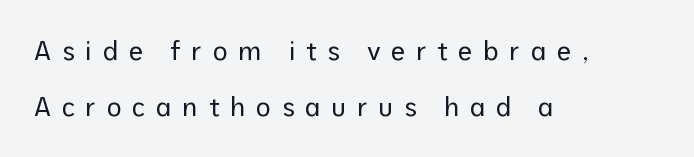
{"italic": "no", "bold": "no", "underline": "no", "align": "left", "line_spacing": "loose", "line_spacing_ratio": 2.14, "letter_spacing": "wide", "letter_spacing_em": 0.41, "glyph_px": 26}
